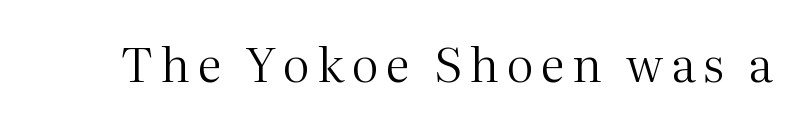
The image shows 48 px regular-weight serif type, upright; set not underlined; medium stroke contrast and a medium x-height.
